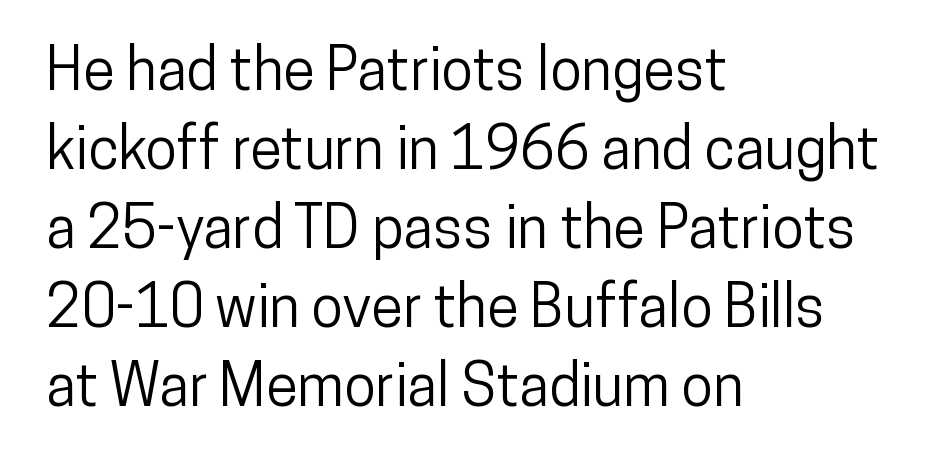
Tall strokes in this sample are plumb rather than angled. There is no visible air inserted between adjacent glyphs. Rule under the text: the space is simply empty. The type family on display is of the sans-serif kind. Proportional: the letters do not fall into vertical columns.
